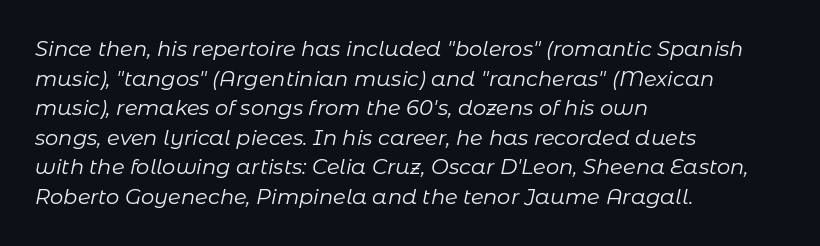
Honestly, the row spacing looks completely unremarkable. The lines are quadded left. These lines keep a tight, regular rhythm from letter to letter. Descenders are the only things crossing below the line. This is oblique type, the kind used for emphasis or titles.
